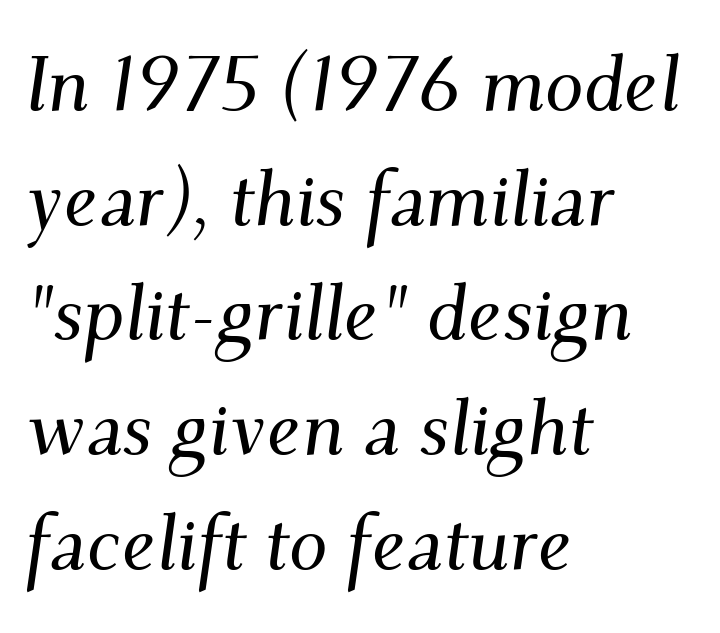
Q: Is the text italic (slanted)? A: Yes, it leans right by about 9 degrees.
Q: Is the typeface a serif or a sans-serif typeface? A: Serif.
Q: Is the text underlined? A: No.
Q: How is the paragraph aligned? A: Left-aligned.
Q: Is the spacing between letters normal or unusually wide? A: Normal.
Q: Is the spacing between lines tight, normal or loose? A: Normal.
Q: Width (condensed, normal, or wide)? A: Normal.
Q: Stroke contrast? A: Medium.
Q: x-height? A: Small.
Q: Monospaced? A: No.
